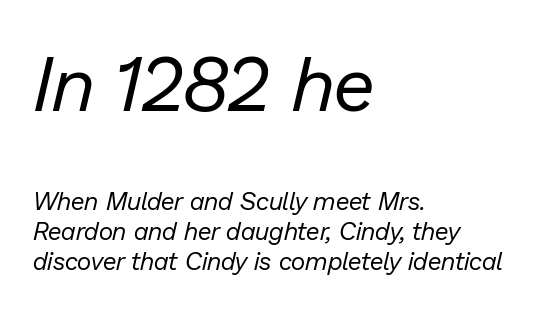
This sample has the flowing, uneven cadence of proportional lettering. Stroke thickness stays within the range of a standard reading face or lighter. Emphasis-style slanted type is in use. Look at the glyph heights: the upper group is clearly the bigger setting. Visually the block forms a straight wall on the left and a jagged coastline on the right.
